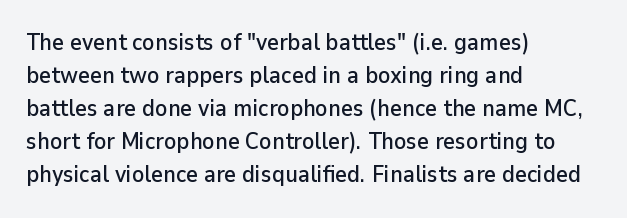
The image shows 23 px text type, upright; set left-aligned, normal line spacing (1.44x), normal letter spacing, not underlined.
